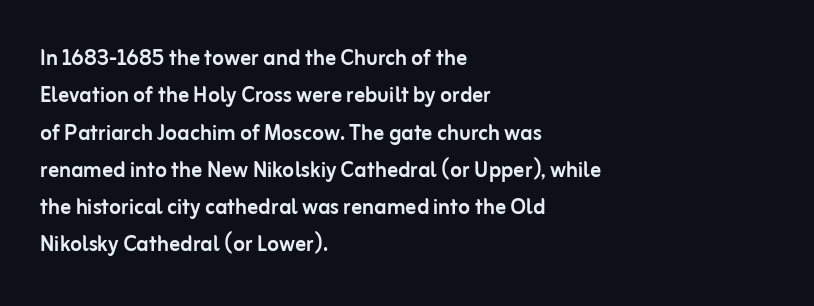
The image shows 27 px text type, upright; set left-aligned, normal line spacing (1.38x), normal letter spacing, not underlined.
